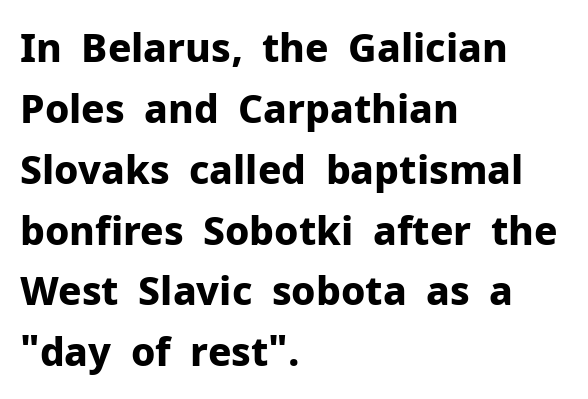
Q: Is the text bold? A: Yes.
Q: Is the text italic (slanted)? A: No, it is upright.
Q: Is the typeface a serif or a sans-serif typeface? A: Sans-serif.
Q: Is the text underlined? A: No.
Q: How is the paragraph aligned? A: Left-aligned.
Q: Is the spacing between letters normal or unusually wide? A: Normal.
Q: Is the spacing between lines tight, normal or loose? A: Normal.
Q: Width (condensed, normal, or wide)? A: Normal.
Q: Stroke contrast? A: Low.
Q: x-height? A: Medium.
Q: Monospaced? A: No.
